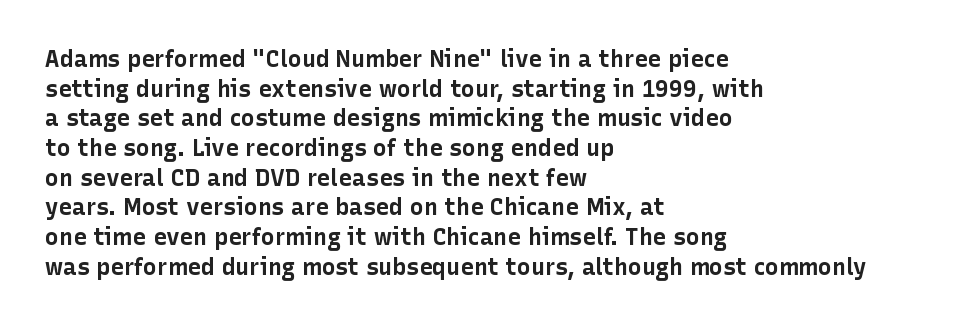
Q: Is the text bold? A: Yes.
Q: Is the text italic (slanted)? A: No, it is upright.
Q: Is the text underlined? A: No.
Q: How is the paragraph aligned? A: Left-aligned.
Q: Is the spacing between letters normal or unusually wide? A: Normal.
Q: Is the spacing between lines tight, normal or loose? A: Normal.
